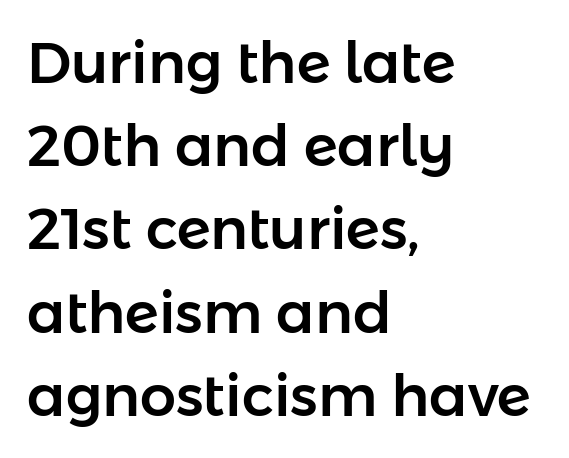
The image shows 57 px sans-serif type, upright; set left-aligned, normal line spacing (1.46x), normal letter spacing, not underlined; low stroke contrast and a medium x-height.
